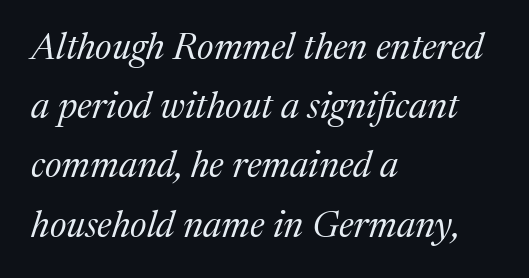
Q: Is the text bold? A: No.
Q: Is the text italic (slanted)? A: Yes, it leans right by about 17 degrees.
Q: Is the typeface a serif or a sans-serif typeface? A: Serif.
Q: Is the text underlined? A: No.
Q: How is the paragraph aligned? A: Left-aligned.
Q: Is the spacing between letters normal or unusually wide? A: Normal.
Q: Is the spacing between lines tight, normal or loose? A: Normal.
Q: Width (condensed, normal, or wide)? A: Normal.
Q: Stroke contrast? A: Medium.
Q: x-height? A: Medium.
Q: Monospaced? A: No.
